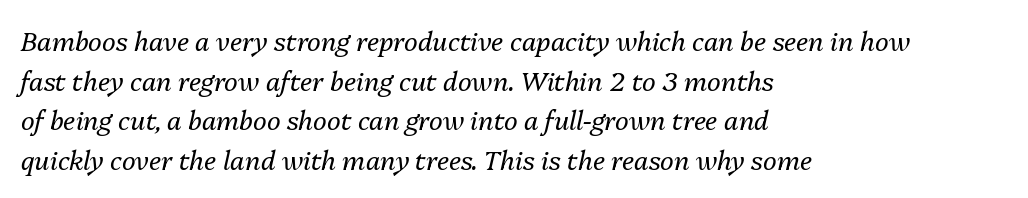
The image shows 26 px text type, italic (leaning right); set left-aligned, normal line spacing (1.52x), normal letter spacing, not underlined.
